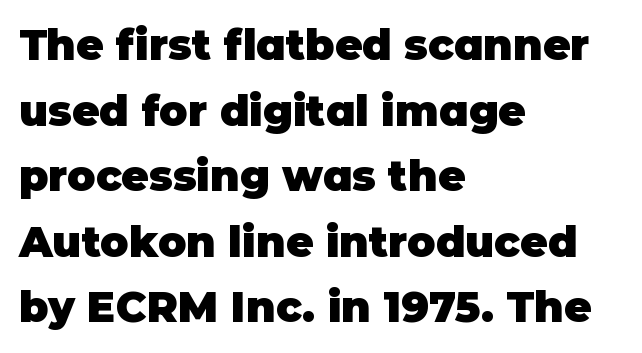
The letters advance in unequal steps, a hallmark of proportional type. Nobody drew a line under any word here. These lines are set flush left with a ragged right edge. You'd pick this weight for a headline — it's a proper bold. Tracking value appears to be zero — textbook default spacing.
